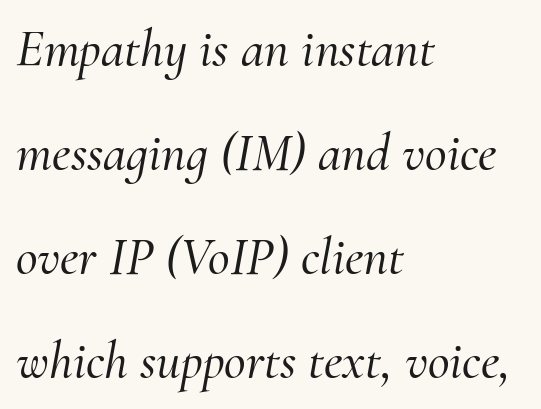
The image shows 53 px serif type, italic (leaning right); set left-aligned, loose line spacing (1.96x), normal letter spacing, not underlined; medium stroke contrast and a small x-height.
